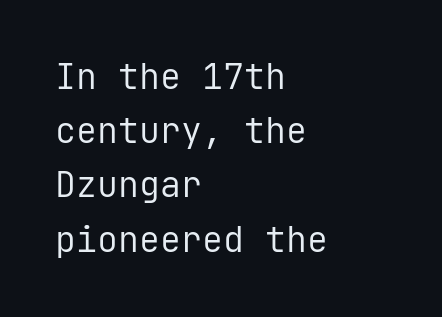
{"serif": "no", "italic": "no", "bold": "no", "weight": "regular", "width": "normal", "stroke_contrast": "low", "x_height": "medium", "monospaced": "yes", "underline": "no", "align": "left", "line_spacing": "normal", "line_spacing_ratio": 1.55, "letter_spacing": "normal", "letter_spacing_em": 0.0, "glyph_px": 35}
